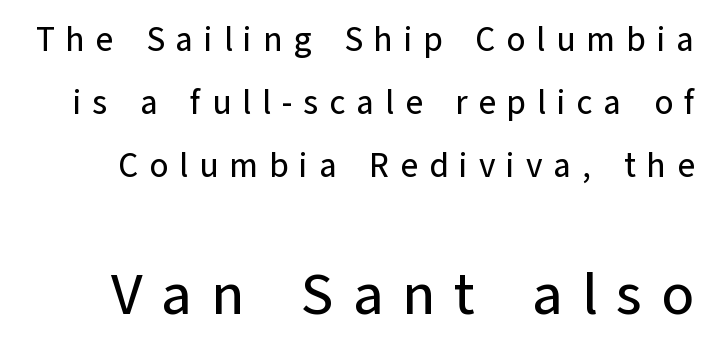
To sum up the face: it is a sans, with no serifs. These lines have a slow, spaced-out rhythm from letter to letter. The area under the type is left untouched. The following chunk of copy outweighs the initial chunk in type size. Italic? Not at all — the glyphs are vertical.
